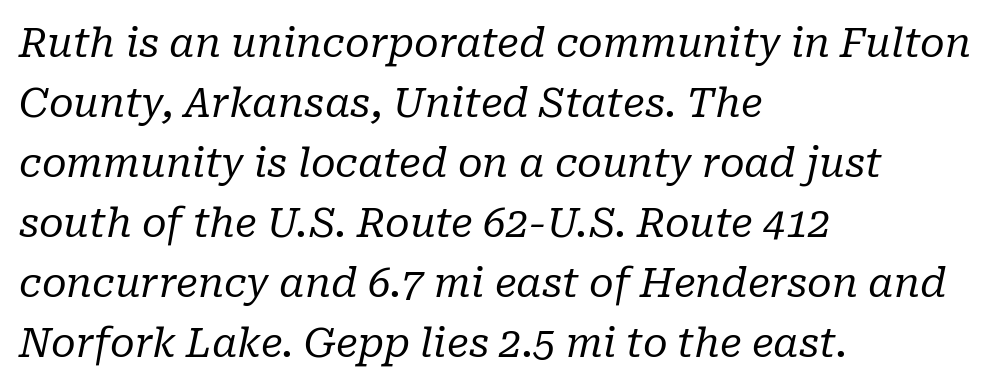
Q: Is the text bold? A: No.
Q: Is the text italic (slanted)? A: Yes, it leans right by about 10 degrees.
Q: Is the typeface a serif or a sans-serif typeface? A: Serif.
Q: Is the text underlined? A: No.
Q: How is the paragraph aligned? A: Left-aligned.
Q: Is the spacing between letters normal or unusually wide? A: Normal.
Q: Is the spacing between lines tight, normal or loose? A: Normal.
Q: Width (condensed, normal, or wide)? A: Normal.
Q: Stroke contrast? A: Low.
Q: x-height? A: Medium.
Q: Monospaced? A: No.
